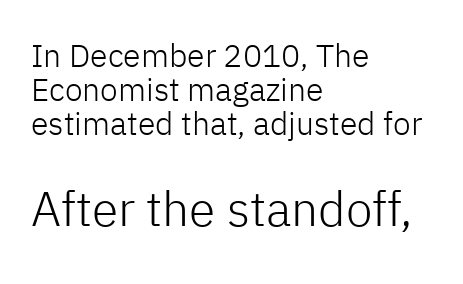
The more generous point size was reserved for the lower chunk. The typeface has the unassuming heft of standard copy or less. The baseline area is clear. Nothing unusual about the tracking: characters are spaced as the font intends.
